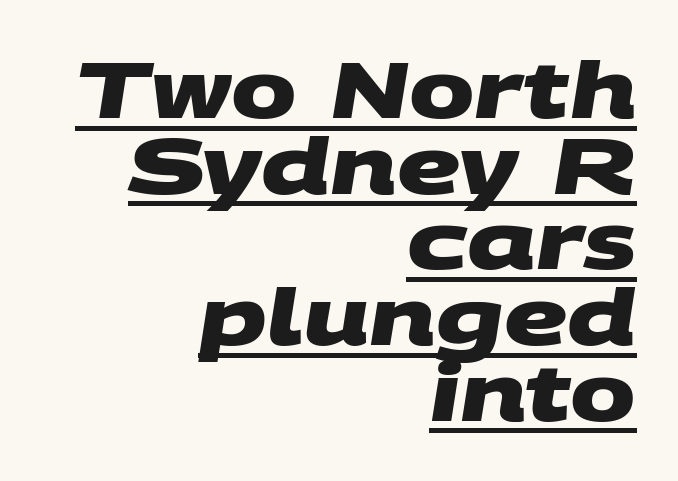
The specimen includes a rule beneath the text block's lines. Each glyph is drawn with heavy, bold strokes. A typesetter would call this leading minimal, almost set solid. In CSS terms this would be text-align: right. Typographically, this falls in the sans-serif category. Do the characters align in a grid? No, the font is proportional.
